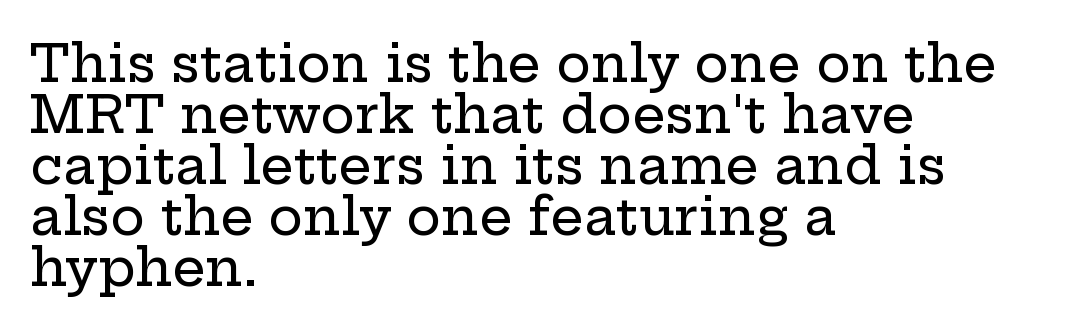
{"serif": "yes", "italic": "no", "width": "wide", "stroke_contrast": "low", "x_height": "medium", "monospaced": "no", "underline": "no", "align": "left", "line_spacing": "tight", "line_spacing_ratio": 0.98, "letter_spacing": "normal", "letter_spacing_em": 0.0, "glyph_px": 52}
